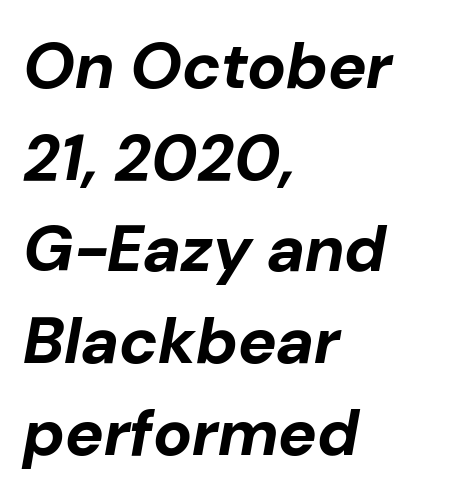
{"italic": "yes", "lean": "right", "slant_degrees": 10, "bold": "yes", "weight": "bold", "width": "normal", "stroke_contrast": "low", "x_height": "medium", "monospaced": "no", "underline": "no", "align": "left", "line_spacing": "normal", "line_spacing_ratio": 1.41, "letter_spacing": "normal", "letter_spacing_em": 0.0, "glyph_px": 65}
